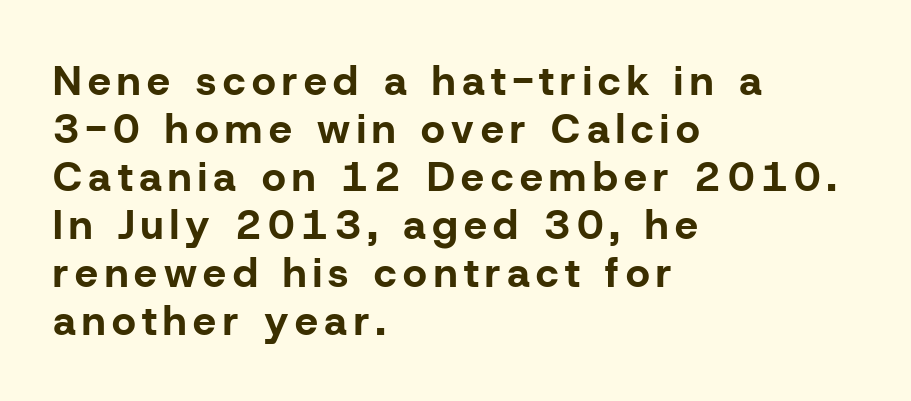
The image shows 41 px bold sans-serif type, upright; set left-aligned, line spacing 1.17x, not underlined; low stroke contrast and a medium x-height.
